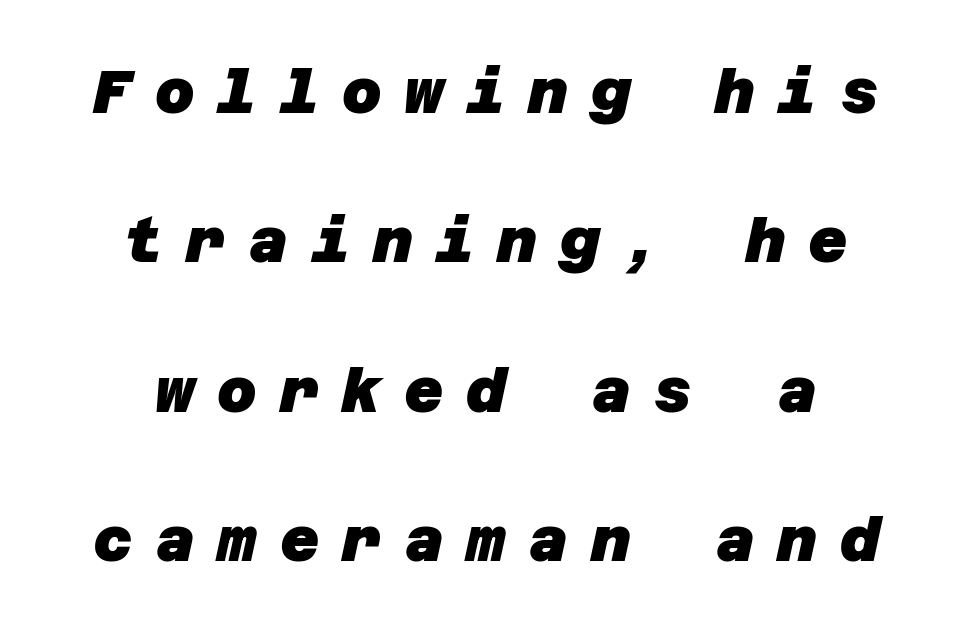
The image shows 61 px heavy sans-serif type; set centered, loose line spacing (2.45x), unusually wide letter spacing (+0.37 em), not underlined; low stroke contrast and a large x-height.
